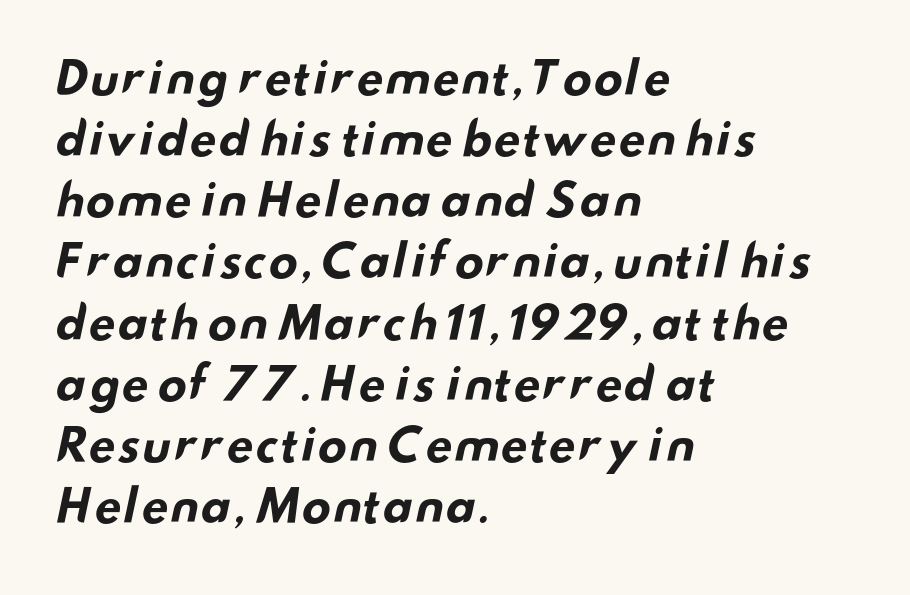
The image shows 44 px bold, wide sans-serif type; set left-aligned, normal line spacing (1.39x), normal letter spacing, not underlined; low stroke contrast and a small x-height.
